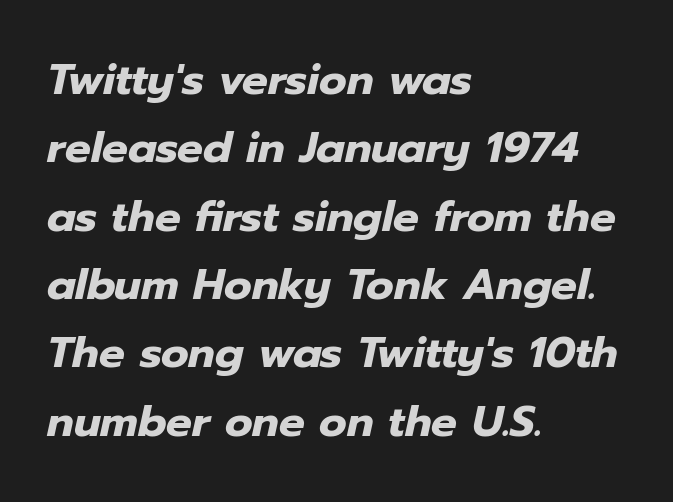
{"italic": "yes", "lean": "right", "slant_degrees": 12, "bold": "yes", "weight": "heavy", "width": "normal", "stroke_contrast": "low", "x_height": "medium", "monospaced": "no", "underline": "no", "align": "left", "line_spacing": "normal", "line_spacing_ratio": 1.59, "letter_spacing": "normal", "letter_spacing_em": 0.0, "glyph_px": 43}
